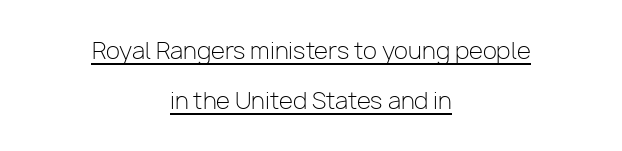
Centered paragraph, ragged on both sides. The leading is generous, giving the passage an open texture. The typesetting does not lean heavy: it is not bold. What decoration does the sample have? An underline. Posture: straight, roman, zero tilt.
